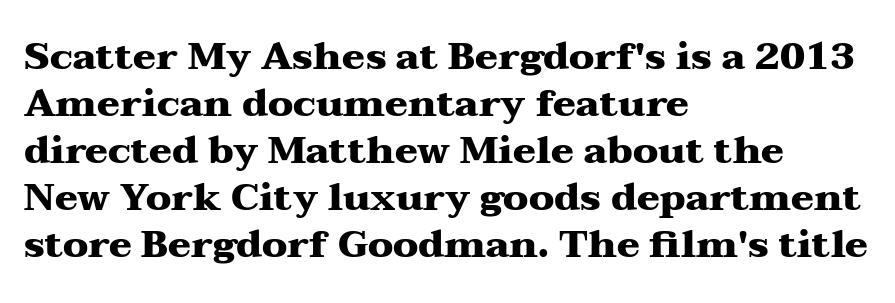
{"serif": "yes", "italic": "no", "bold": "yes", "weight": "heavy", "width": "wide", "stroke_contrast": "medium", "x_height": "medium", "monospaced": "no", "underline": "no", "align": "left", "line_spacing_ratio": 1.24, "letter_spacing": "normal", "letter_spacing_em": 0.0, "glyph_px": 38}
